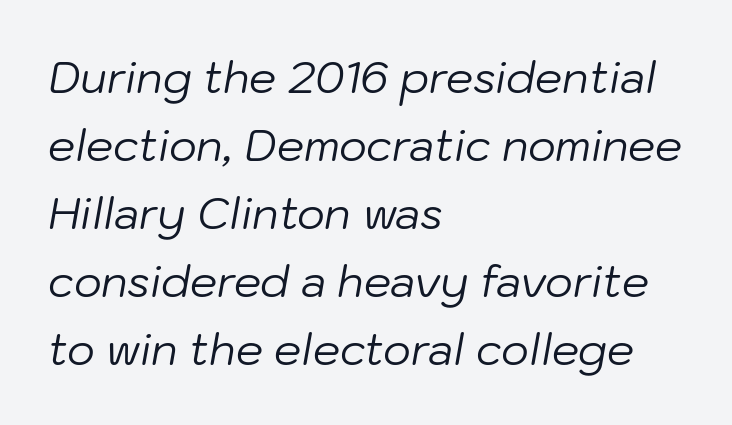
{"italic": "yes", "lean": "right", "slant_degrees": 10, "bold": "no", "weight": "regular", "width": "normal", "stroke_contrast": "low", "x_height": "medium", "monospaced": "no", "underline": "no", "align": "left", "line_spacing": "normal", "line_spacing_ratio": 1.58, "letter_spacing": "normal", "letter_spacing_em": 0.0, "glyph_px": 43}
